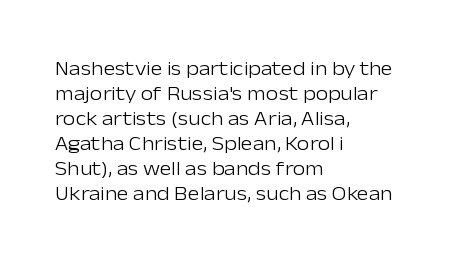
The image shows 20 px text type, upright; set left-aligned, normal line spacing (1.25x), normal letter spacing, not underlined.
